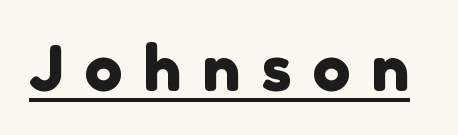
Q: Is the typeface a serif or a sans-serif typeface? A: Sans-serif.
Q: Is the text underlined? A: Yes.
Q: Is the spacing between letters normal or unusually wide? A: Unusually wide.
Q: Width (condensed, normal, or wide)? A: Normal.
Q: Stroke contrast? A: Low.
Q: x-height? A: Medium.
Q: Monospaced? A: No.
